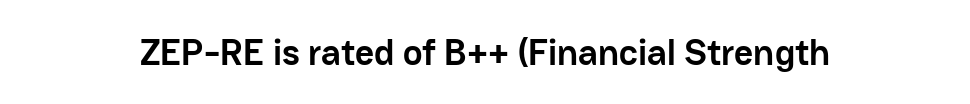
The image shows 37 px semibold sans-serif type, upright; set normal letter spacing, not underlined; low stroke contrast and a medium x-height.
